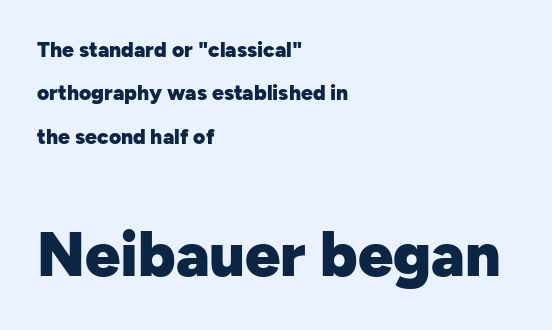
{"serif": "no", "italic": "no", "bold": "yes", "weight": "heavy", "width": "normal", "stroke_contrast": "low", "x_height": "medium", "monospaced": "no", "underline": "no", "align": "left", "line_spacing": "loose", "line_spacing_ratio": 2.07, "letter_spacing": "normal", "letter_spacing_em": 0.0, "larger_block": "second", "size_ratio": 2.95, "glyph_px": 62}
